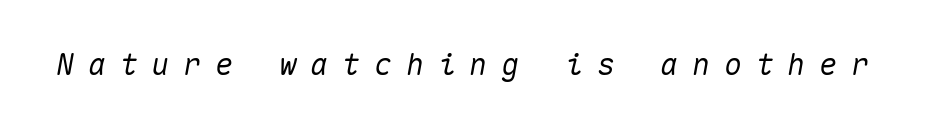
The image shows 30 px text type, italic (leaning right), monospaced; set unusually wide letter spacing (+0.46 em), not underlined; medium stroke contrast and a medium x-height.
